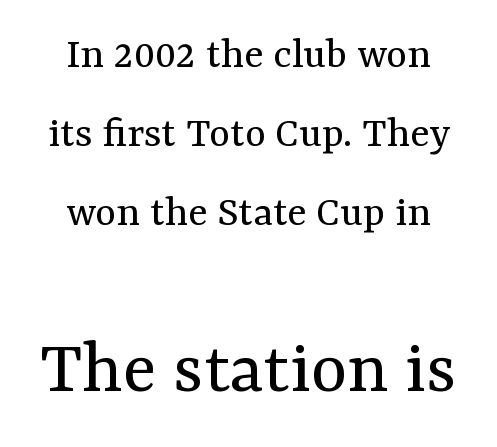
The image shows 78 px regular-weight serif type, upright; set centered, line spacing 1.76x, normal letter spacing, not underlined; the second (bottom) block is 1.73x larger; medium stroke contrast and a medium x-height.
